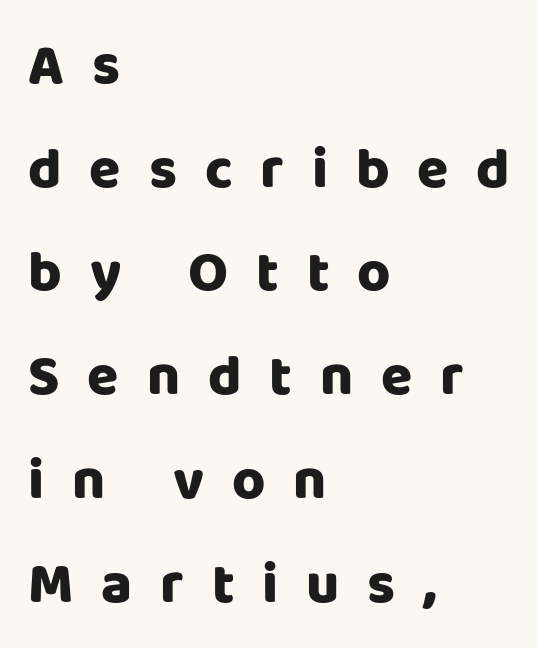
Q: Is the text italic (slanted)? A: No, it is upright.
Q: Is the typeface a serif or a sans-serif typeface? A: Sans-serif.
Q: Is the text underlined? A: No.
Q: How is the paragraph aligned? A: Left-aligned.
Q: Is the spacing between letters normal or unusually wide? A: Unusually wide.
Q: Width (condensed, normal, or wide)? A: Normal.
Q: Stroke contrast? A: Low.
Q: x-height? A: Large.
Q: Monospaced? A: No.
